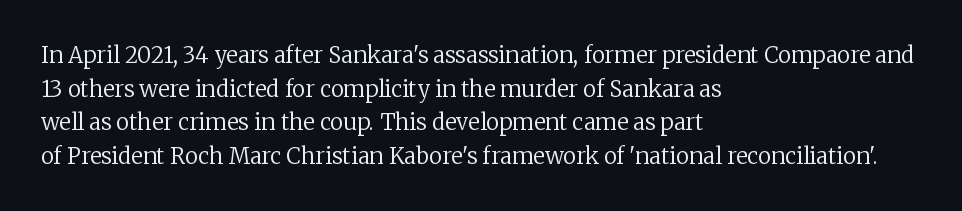
The image shows 22 px text type, upright; set left-aligned, normal line spacing (1.53x), normal letter spacing, not underlined.
